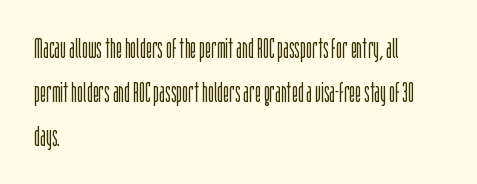
The image shows 28 px light, condensed sans-serif type, upright; set left-aligned, normal line spacing (1.57x), normal letter spacing, not underlined; low stroke contrast and a large x-height.
